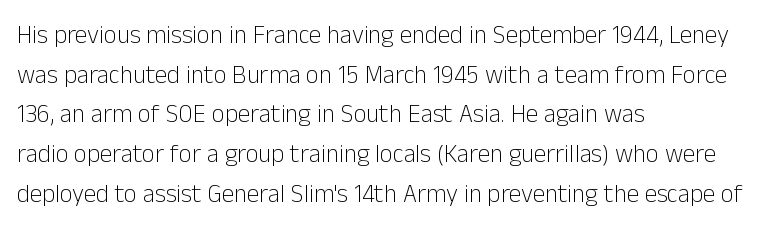
The image shows 25 px text type, upright; set left-aligned, normal line spacing (1.59x), normal letter spacing, not underlined.
